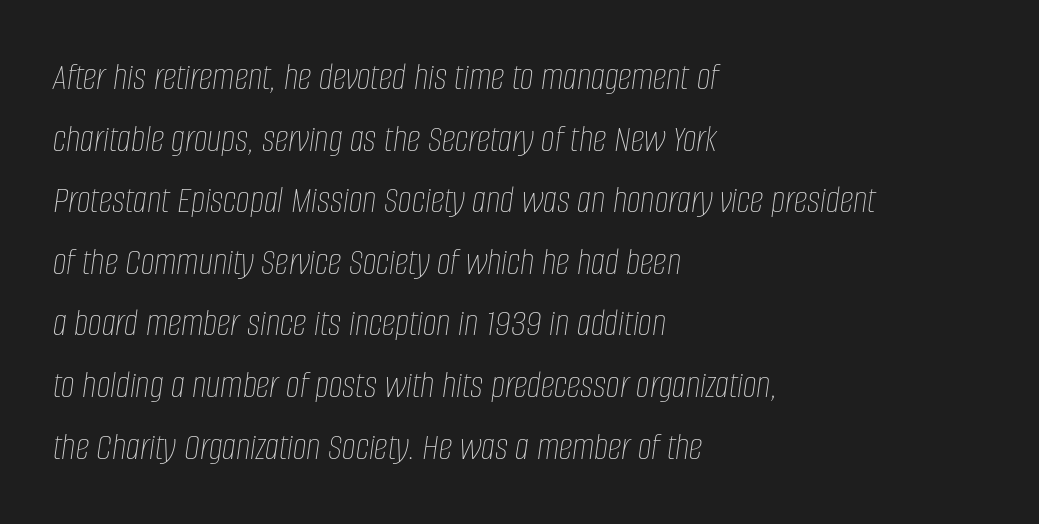
{"italic": "yes", "lean": "right", "slant_degrees": 8, "bold": "no", "weight": "thin", "width": "condensed", "stroke_contrast": "low", "x_height": "large", "monospaced": "no", "underline": "no", "align": "left", "line_spacing": "normal", "line_spacing_ratio": 1.58, "letter_spacing": "normal", "letter_spacing_em": 0.0, "glyph_px": 39}
